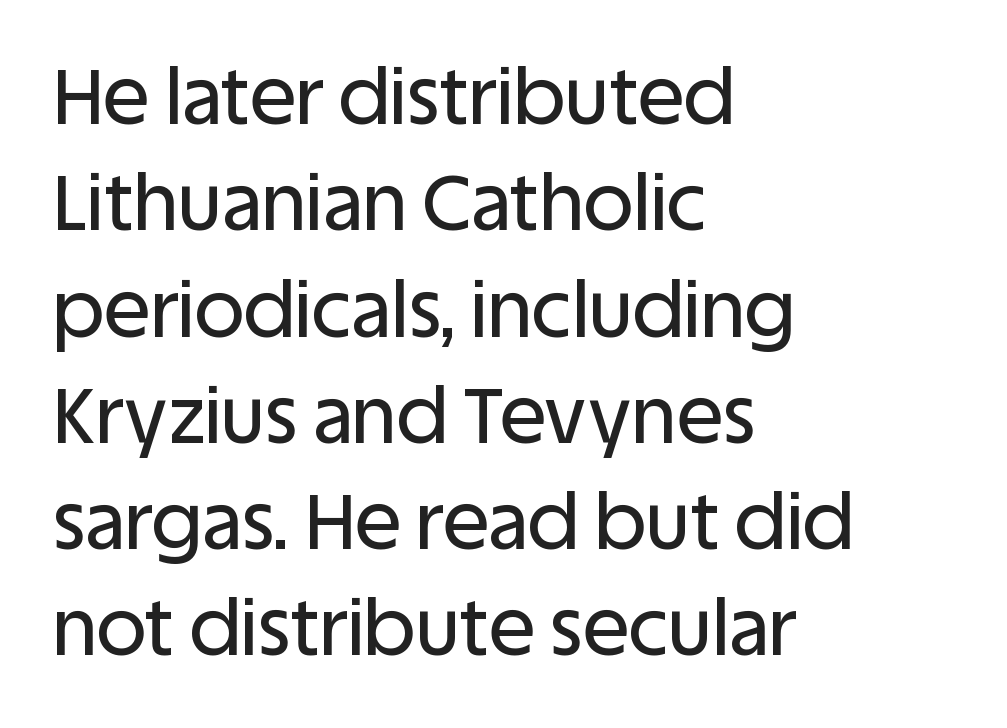
Here the glyphs are tracked normally, forming tight word shapes. The text block is weighted toward the left margin, trailing off unevenly rightward. Ascenders rise straight up at ninety degrees. Words float on clear page, feet unadorned. Type style note: lacks serifs.
